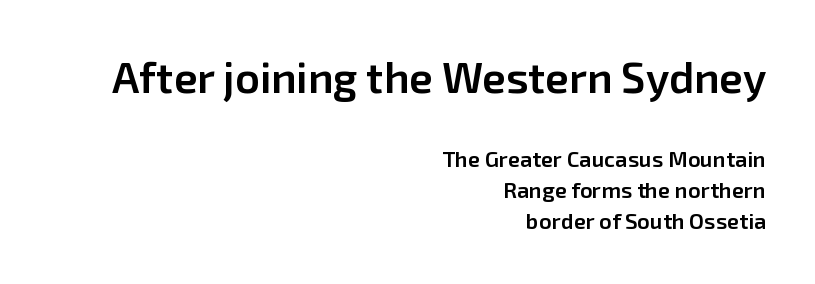
If you measured baseline to baseline, you'd find a middling distance. Is this a fixed-width face? No — the glyphs have proportional, varying widths. The letterforms sit shoulder to shoulder at normal distance. Check the space under the baseline: it is left empty. The first block has been scaled up relative to the second. If you drew a line through each stem, it would be perfectly vertical.
